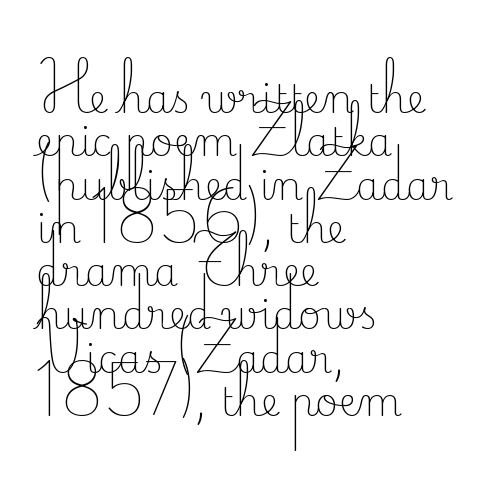
The image shows 39 px light serif type, upright; set left-aligned, tight line spacing (1.11x), normal letter spacing, not underlined; low stroke contrast and a small x-height.
